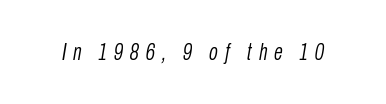
Between one letter and the next there's a generous, obvious gap. The specimen reads as italic at a glance. The zone under the glyphs is completely vacant. Vertical stems look standard width or narrower in stroke.
